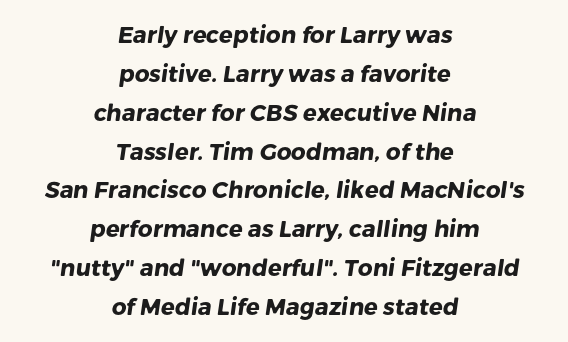
Q: Is the text bold? A: Yes.
Q: Is the text underlined? A: No.
Q: How is the paragraph aligned? A: Centered.
Q: Is the spacing between letters normal or unusually wide? A: Normal.
Q: Is the spacing between lines tight, normal or loose? A: Normal.
